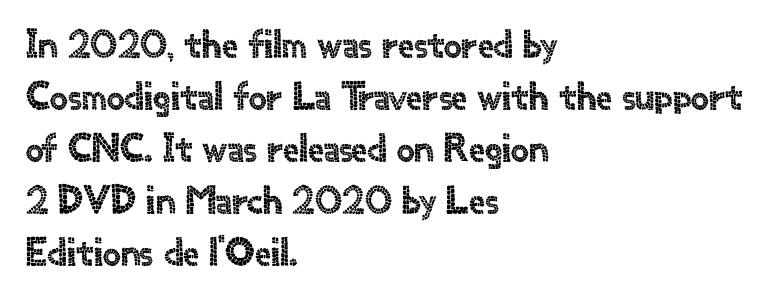
The image shows 40 px sans-serif type, upright; set left-aligned, normal line spacing (1.3x), normal letter spacing, not underlined; a small x-height.
